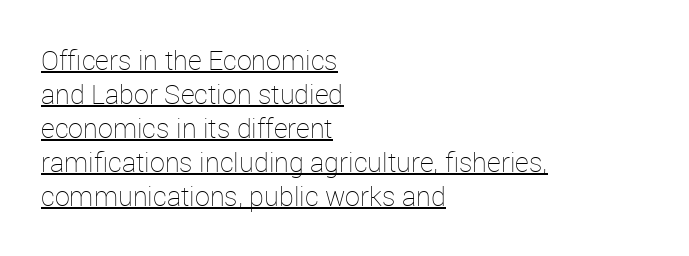
The image shows 27 px text type, upright; set left-aligned, normal line spacing (1.26x), normal letter spacing, underlined.
